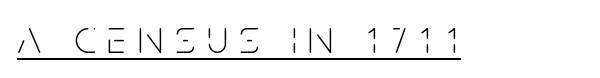
You could not count columns in this text — the font is proportionally spaced. Nothing heavy about these letters — not bold at all. Unlike italic type, these characters show no tilt at all. Honestly, the underline is the first thing you notice here. The rendering inserts visible extra space after every character.
